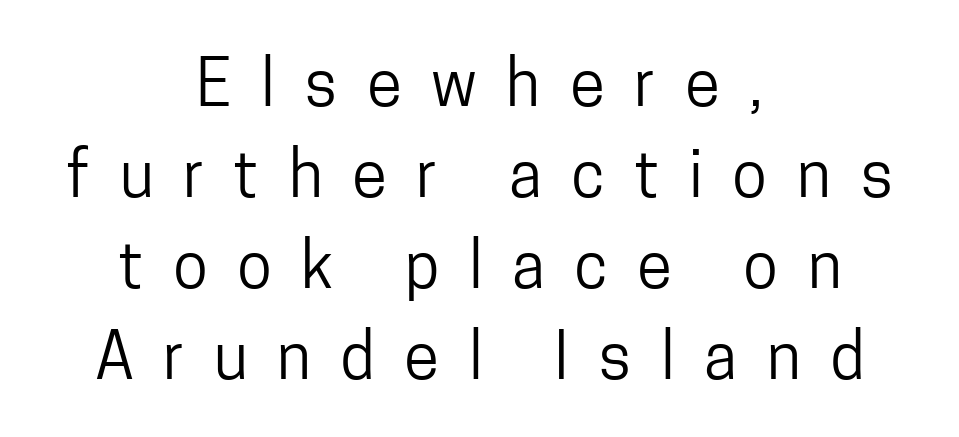
Visually the block forms a symmetrical silhouette, jagged on both flanks. Display-style spreading of the glyphs; the letterfit is very open. Weight: not bold — regular or lighter. Has an underline been added? It has not. Think of a printed novel: that variable character pitch is what you see here. In terms of leading, this rendering sits right in the middle.
